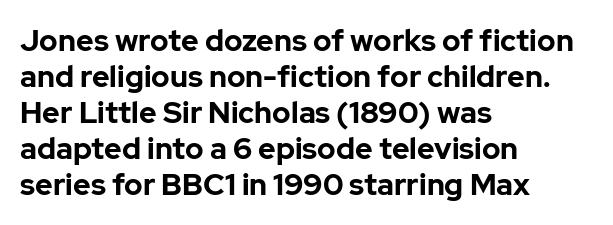
{"serif": "no", "italic": "no", "bold": "yes", "weight": "bold", "width": "normal", "stroke_contrast": "low", "x_height": "medium", "monospaced": "no", "underline": "no", "align": "left", "line_spacing_ratio": 1.2, "letter_spacing": "normal", "letter_spacing_em": 0.0, "glyph_px": 30}
